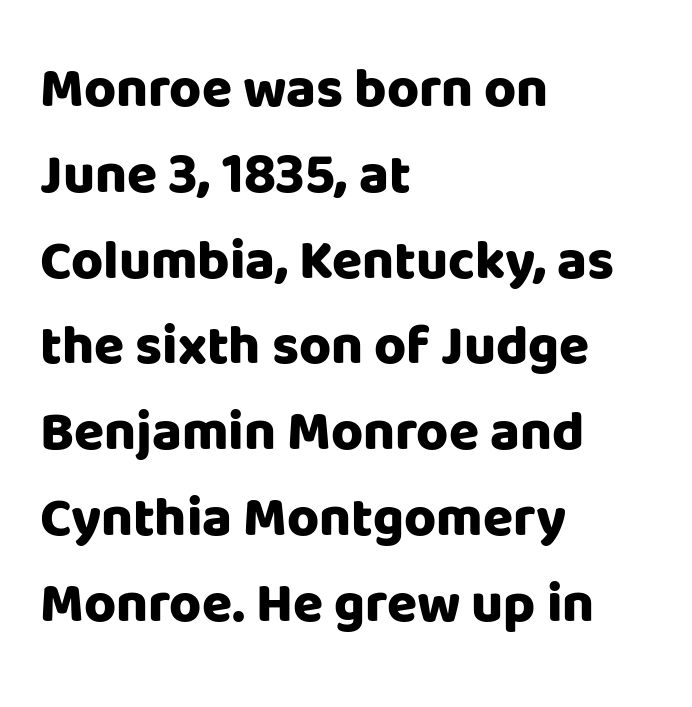
{"serif": "no", "italic": "no", "bold": "yes", "weight": "heavy", "width": "normal", "stroke_contrast": "low", "x_height": "large", "monospaced": "no", "underline": "no", "align": "left", "line_spacing": "normal", "line_spacing_ratio": 1.56, "letter_spacing": "normal", "letter_spacing_em": 0.0, "glyph_px": 55}
